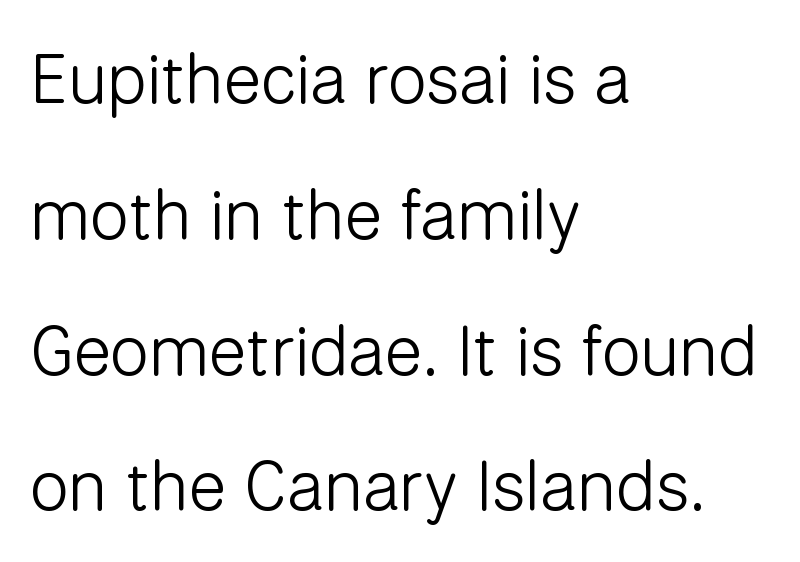
The face used here is proportionally spaced, like ordinary book or web type. Compared with a typical body face, this is equally light or lighter still. The text was rendered using a sans face with plain stroke endings. Only glyphs here, with clear space below each row. The specimen reads as upright at a glance.
